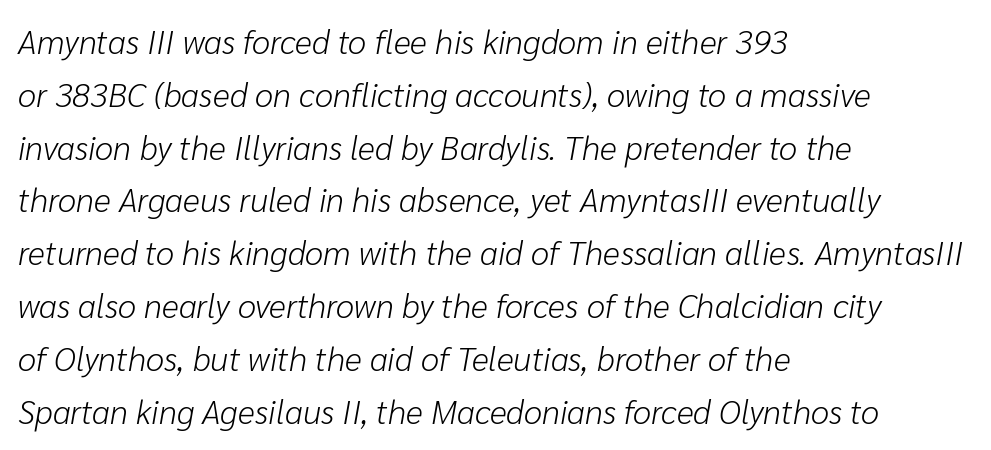
Q: Is the text bold? A: No.
Q: Is the text italic (slanted)? A: Yes, it leans right by about 10 degrees.
Q: Is the text underlined? A: No.
Q: How is the paragraph aligned? A: Left-aligned.
Q: Is the spacing between letters normal or unusually wide? A: Normal.
Q: Is the spacing between lines tight, normal or loose? A: Normal.
Q: Width (condensed, normal, or wide)? A: Normal.
Q: Stroke contrast? A: Low.
Q: x-height? A: Medium.
Q: Monospaced? A: No.
